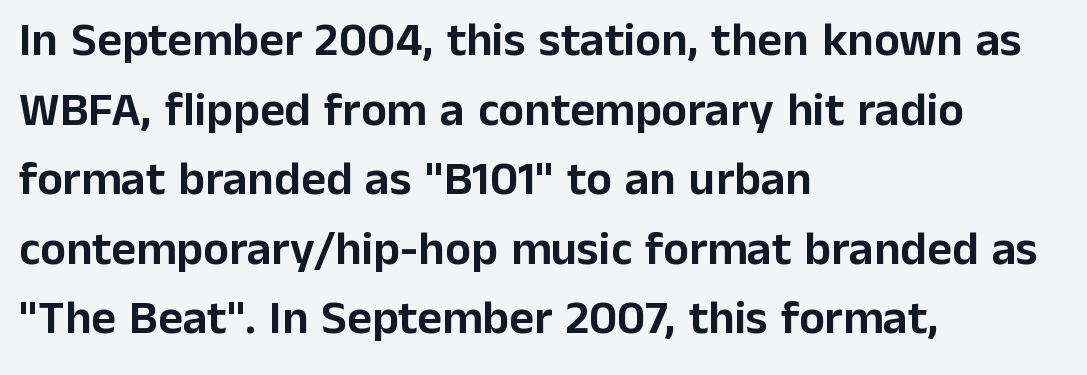
The horizontal fit of the characters is conventional and even. Think of a printed novel: that variable character pitch is what you see here. In CSS terms this would be text-align: left. The typography opts for an upright posture over an oblique one. A bare baseline throughout the passage. Notice how descenders clear the ascenders below comfortably — that's standard leading.
